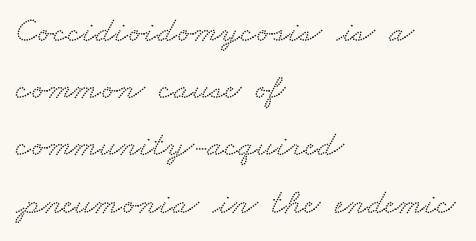
{"width": "wide", "stroke_contrast": "low", "x_height": "small", "monospaced": "no", "underline": "no", "align": "left", "line_spacing": "normal", "line_spacing_ratio": 1.59, "letter_spacing": "normal", "letter_spacing_em": 0.0, "glyph_px": 36}
